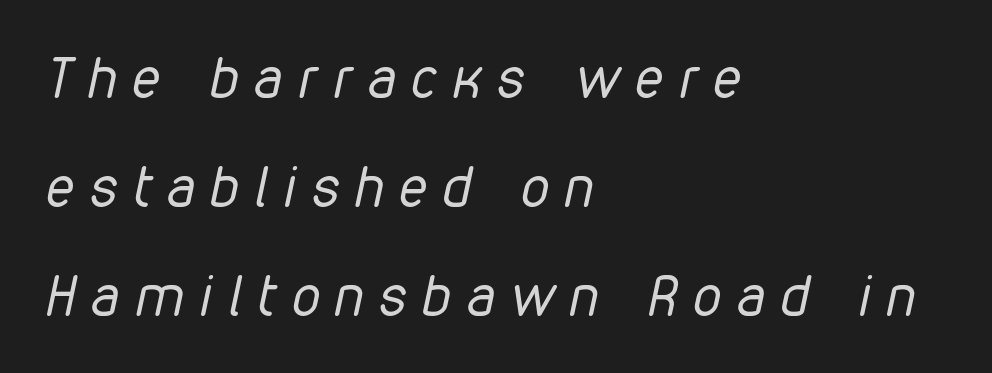
Q: Is the text bold? A: No.
Q: Is the text italic (slanted)? A: Yes, it leans right by about 12 degrees.
Q: Is the text underlined? A: No.
Q: How is the paragraph aligned? A: Left-aligned.
Q: Is the spacing between letters normal or unusually wide? A: Unusually wide.
Q: Is the spacing between lines tight, normal or loose? A: Loose.
Q: Width (condensed, normal, or wide)? A: Condensed.
Q: Stroke contrast? A: Low.
Q: x-height? A: Medium.
Q: Monospaced? A: No.
